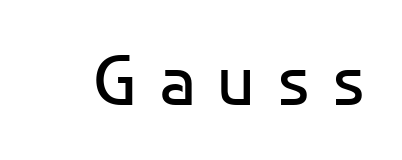
{"serif": "no", "italic": "no", "bold": "no", "weight": "regular", "width": "normal", "stroke_contrast": "low", "x_height": "medium", "monospaced": "no", "underline": "no", "letter_spacing": "wide", "letter_spacing_em": 0.31, "glyph_px": 72}
